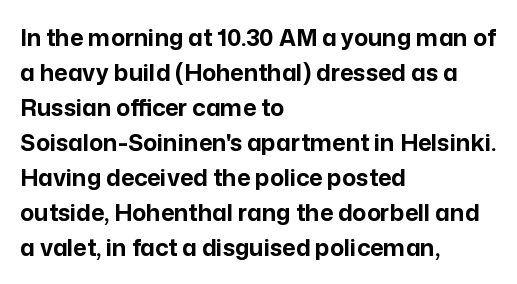
Q: Is the text bold? A: Yes.
Q: Is the text italic (slanted)? A: No, it is upright.
Q: Is the text underlined? A: No.
Q: How is the paragraph aligned? A: Left-aligned.
Q: Is the spacing between letters normal or unusually wide? A: Normal.
Q: Is the spacing between lines tight, normal or loose? A: Normal.
